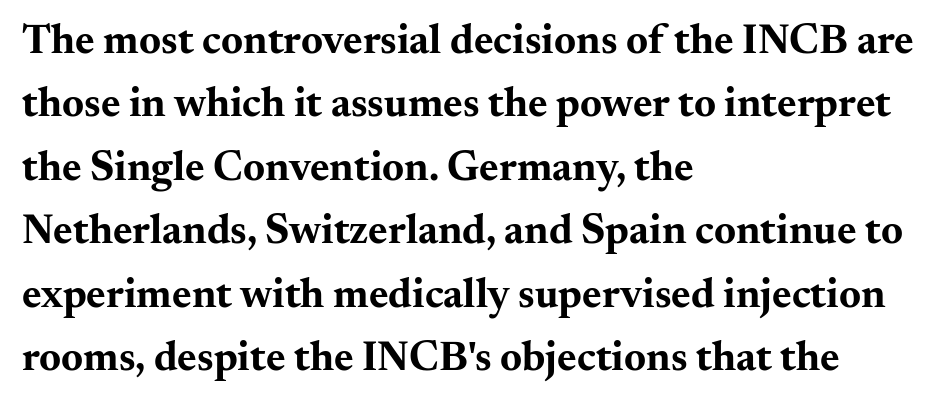
{"serif": "yes", "italic": "no", "bold": "yes", "weight": "bold", "width": "wide", "stroke_contrast": "medium", "x_height": "small", "monospaced": "no", "underline": "no", "align": "left", "line_spacing": "normal", "line_spacing_ratio": 1.51, "letter_spacing": "normal", "letter_spacing_em": 0.0, "glyph_px": 42}
